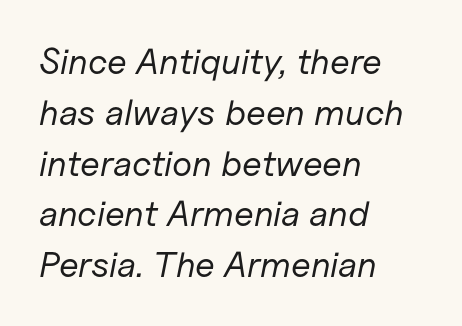
The image shows 36 px regular-weight type, italic (leaning right); set left-aligned, normal line spacing (1.41x), normal letter spacing, not underlined; low stroke contrast and a medium x-height.
